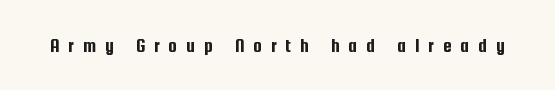
The image shows 20 px text type, upright; set unusually wide letter spacing (+0.44 em), not underlined.
